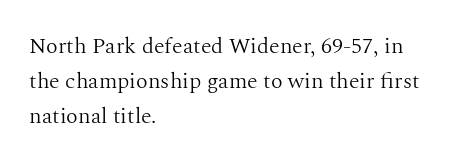
Q: Is the text bold? A: No.
Q: Is the text italic (slanted)? A: No, it is upright.
Q: Is the text underlined? A: No.
Q: How is the paragraph aligned? A: Left-aligned.
Q: Is the spacing between letters normal or unusually wide? A: Normal.
Q: Is the spacing between lines tight, normal or loose? A: Normal.
